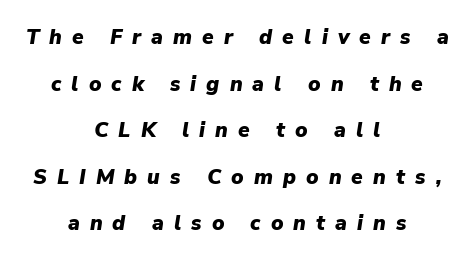
The image shows 21 px bold type, italic (leaning right); set centered, loose line spacing (2.22x), unusually wide letter spacing (+0.48 em), not underlined.
